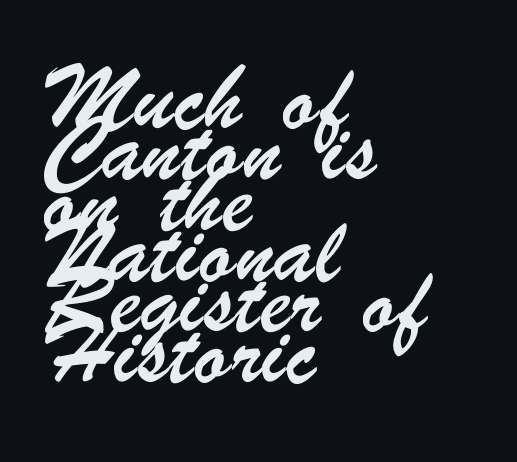
Q: Is the typeface a serif or a sans-serif typeface? A: Sans-serif.
Q: Is the text underlined? A: No.
Q: How is the paragraph aligned? A: Left-aligned.
Q: Is the spacing between letters normal or unusually wide? A: Normal.
Q: Width (condensed, normal, or wide)? A: Condensed.
Q: Stroke contrast? A: Low.
Q: x-height? A: Small.
Q: Monospaced? A: No.
